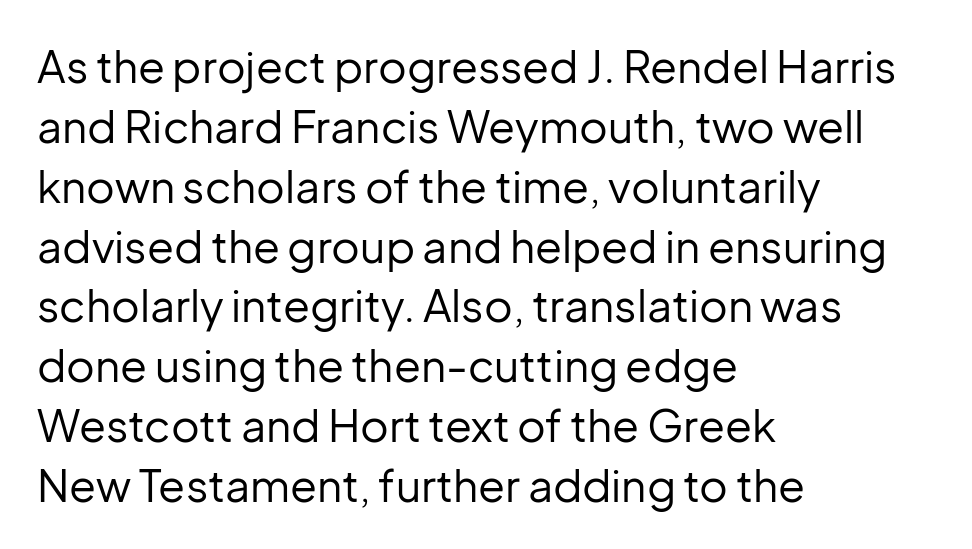
The typeface chosen for these lines omits serifs. The space beneath each line is pristine and unruled. The letterforms sit at book weight or below. Spacing verdict: proportional, widths tailored to each character. Nothing unusual about the tracking: characters are spaced as the font intends.
